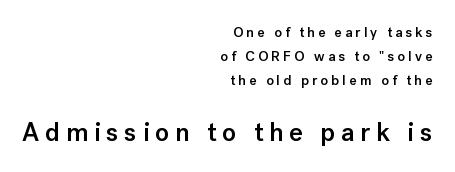
{"italic": "no", "bold": "semi", "underline": "no", "align": "right", "line_spacing_ratio": 1.72, "letter_spacing": "wide", "letter_spacing_em": 0.22, "larger_block": "second", "size_ratio": 1.86, "glyph_px": 26}
